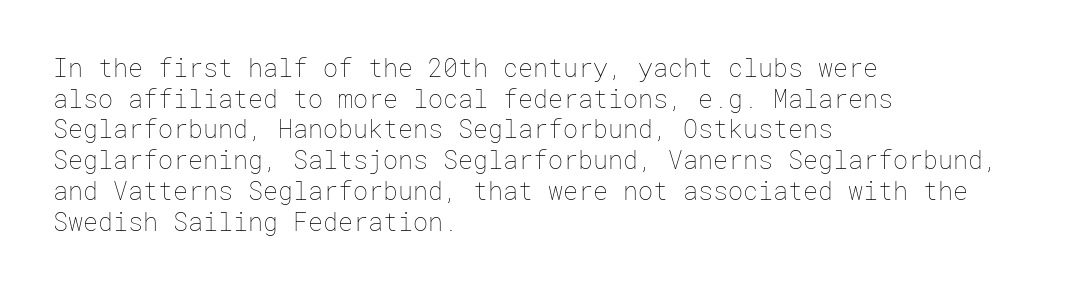
Q: Is the text bold? A: No.
Q: Is the text italic (slanted)? A: No, it is upright.
Q: Is the text underlined? A: No.
Q: How is the paragraph aligned? A: Left-aligned.
Q: Is the spacing between letters normal or unusually wide? A: Normal.
